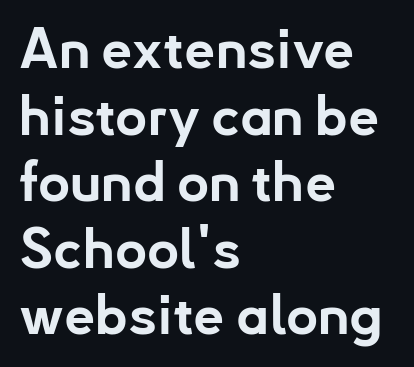
Every stem runs plumb, perpendicular to the baseline. The rendering keeps characters at their native spacing. Its strokes are broad and dark, the hallmark of bold type. Think of a printed novel: that variable character pitch is what you see here. Caption: multi-line text, flush left, ragged right. The typeface chosen for these lines omits serifs.
